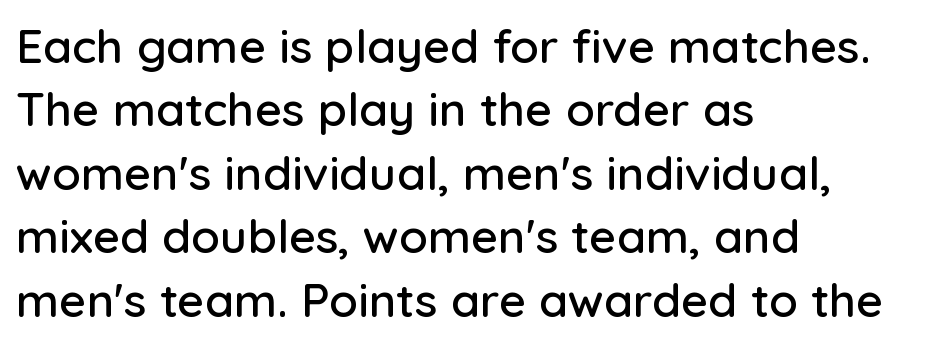
Q: Is the text italic (slanted)? A: No, it is upright.
Q: Is the typeface a serif or a sans-serif typeface? A: Sans-serif.
Q: Is the text underlined? A: No.
Q: How is the paragraph aligned? A: Left-aligned.
Q: Is the spacing between letters normal or unusually wide? A: Normal.
Q: Is the spacing between lines tight, normal or loose? A: Normal.
Q: Width (condensed, normal, or wide)? A: Normal.
Q: Stroke contrast? A: Low.
Q: x-height? A: Medium.
Q: Monospaced? A: No.
